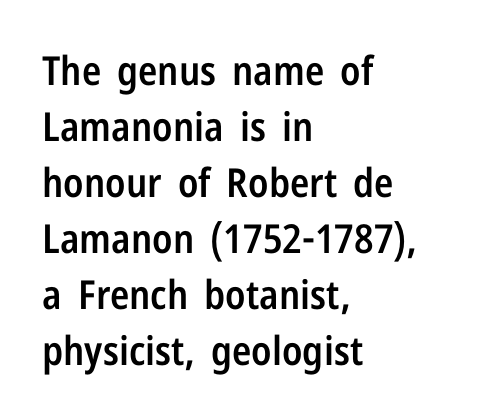
Q: Is the text bold? A: Semi-bold.
Q: Is the text italic (slanted)? A: No, it is upright.
Q: Is the typeface a serif or a sans-serif typeface? A: Sans-serif.
Q: Is the text underlined? A: No.
Q: How is the paragraph aligned? A: Left-aligned.
Q: Is the spacing between letters normal or unusually wide? A: Normal.
Q: Is the spacing between lines tight, normal or loose? A: Normal.
Q: Width (condensed, normal, or wide)? A: Condensed.
Q: Stroke contrast? A: Low.
Q: x-height? A: Medium.
Q: Monospaced? A: No.
